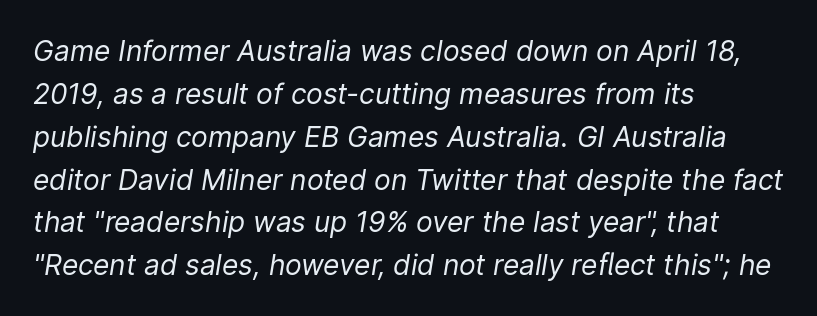
{"italic": "yes", "lean": "right", "slant_degrees": 9, "bold": "no", "weight": "regular", "width": "normal", "stroke_contrast": "low", "x_height": "medium", "monospaced": "no", "underline": "no", "align": "left", "line_spacing": "normal", "line_spacing_ratio": 1.53, "letter_spacing": "normal", "letter_spacing_em": 0.0, "glyph_px": 28}
